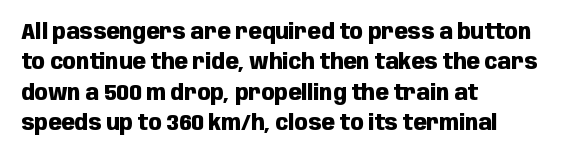
Q: Is the text bold? A: Yes.
Q: Is the text italic (slanted)? A: No, it is upright.
Q: Is the text underlined? A: No.
Q: How is the paragraph aligned? A: Left-aligned.
Q: Is the spacing between letters normal or unusually wide? A: Normal.
Q: Is the spacing between lines tight, normal or loose? A: Normal.
